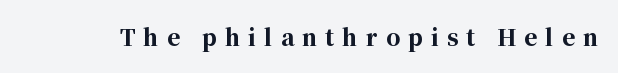
The image shows 22 px bold type, upright; set unusually wide letter spacing (+0.37 em), not underlined.
